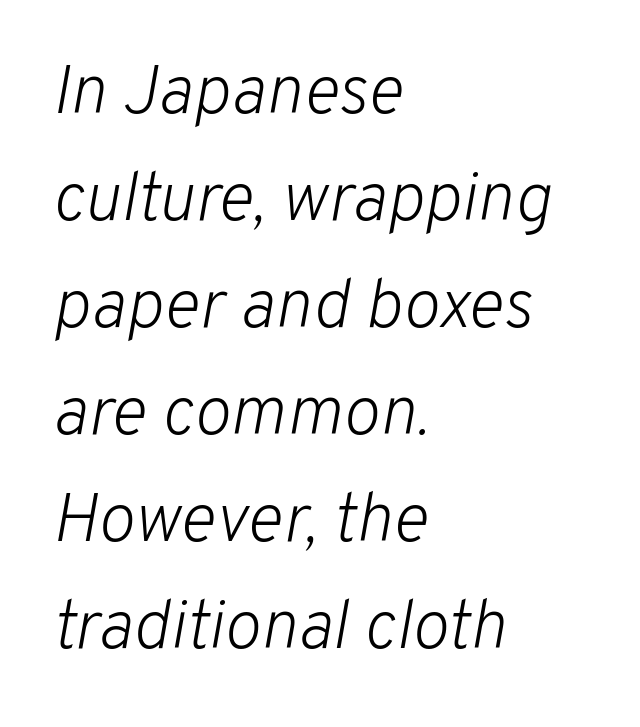
Q: Is the text bold? A: No.
Q: Is the text italic (slanted)? A: Yes, it leans right by about 10 degrees.
Q: Is the text underlined? A: No.
Q: How is the paragraph aligned? A: Left-aligned.
Q: Is the spacing between letters normal or unusually wide? A: Normal.
Q: Is the spacing between lines tight, normal or loose? A: Normal.
Q: Width (condensed, normal, or wide)? A: Normal.
Q: Stroke contrast? A: Low.
Q: x-height? A: Medium.
Q: Monospaced? A: No.
